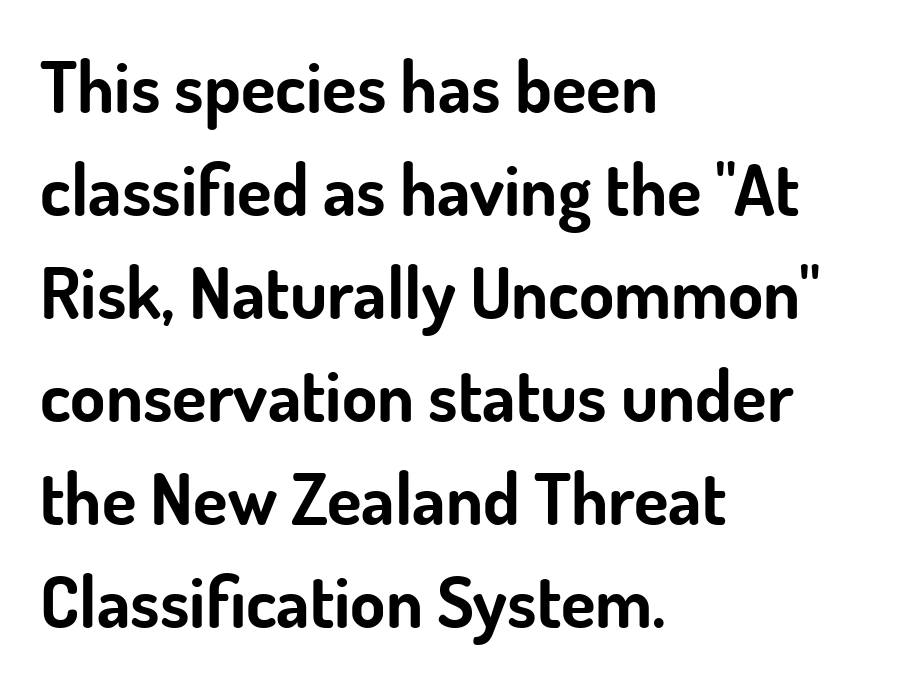
{"serif": "no", "italic": "no", "bold": "yes", "weight": "bold", "width": "normal", "stroke_contrast": "low", "x_height": "small", "monospaced": "no", "underline": "no", "align": "left", "line_spacing": "normal", "line_spacing_ratio": 1.45, "letter_spacing": "normal", "letter_spacing_em": 0.0, "glyph_px": 71}
